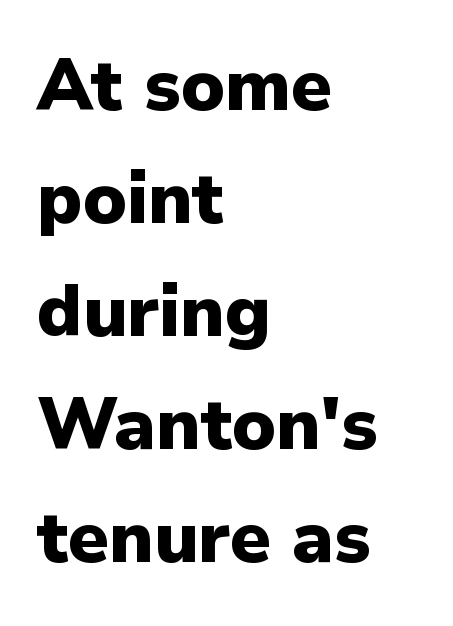
Quick note: not italic, upright. Observe the ordinary spacing: letters are neighbours, not strangers. No word sits above an underline. Leading matches the norm, producing a regular column.
